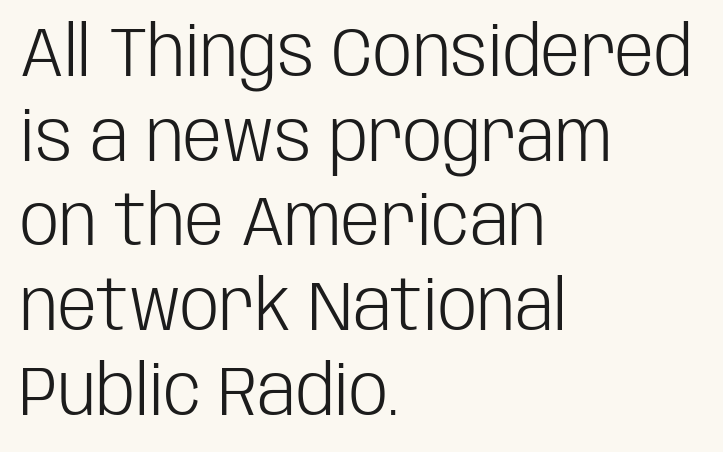
A bare baseline throughout the passage. This reads as an unemphasized weight, regular at the heaviest. Leftover space on each line is placed entirely after the last word. Examine the stroke ends and you'll find no serifs. Do the characters align in a grid? No, the font is proportional.
